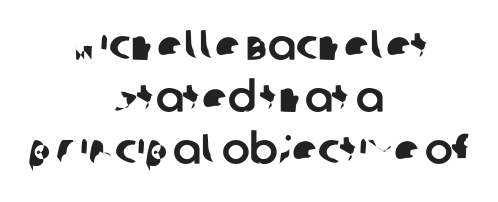
The image shows 42 px sans-serif type; set centered, line spacing 1.24x, normal letter spacing, not underlined; low stroke contrast and a large x-height.
